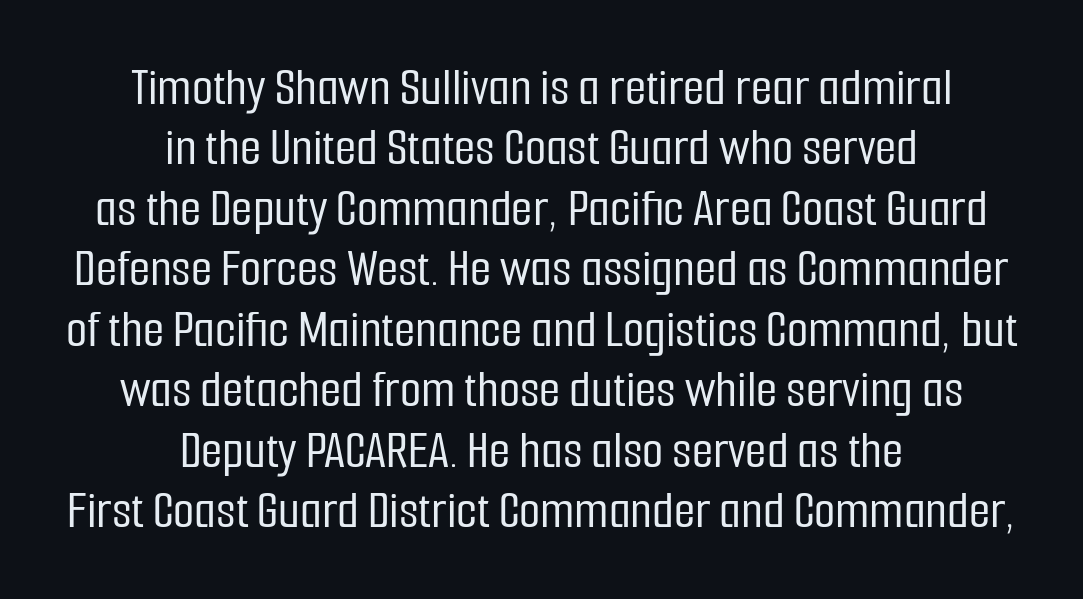
The image shows 55 px condensed sans-serif type, upright; set centered, tight line spacing (1.1x), normal letter spacing, not underlined; low stroke contrast and a medium x-height.
